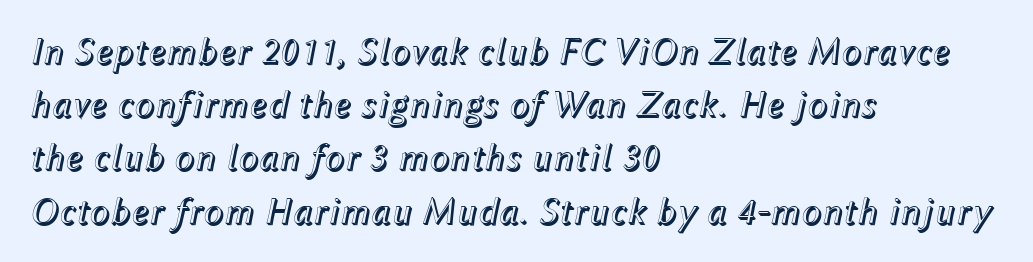
Vertical spacing — default. Is the type slanted? Yes — the strokes lean at a clear angle. Do the characters align in a grid? No, the font is proportional. A student would call this left alignment; a typographer would say flush left, rag right. Decoration check: the copy has no underline. Nobody touched the tracking dial on this one.
